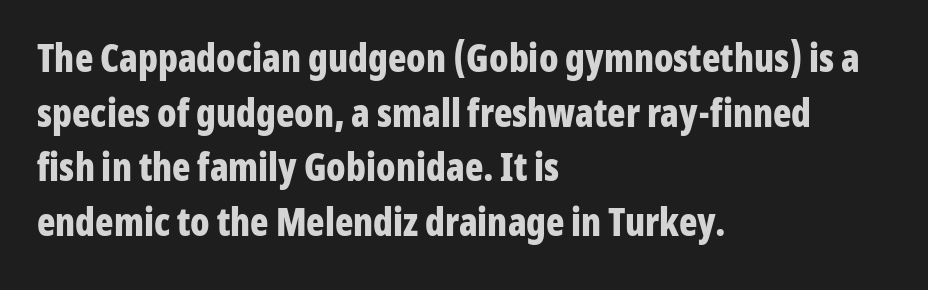
{"serif": "no", "italic": "no", "bold": "yes", "weight": "bold", "width": "condensed", "stroke_contrast": "low", "x_height": "medium", "monospaced": "no", "underline": "no", "align": "left", "line_spacing": "normal", "line_spacing_ratio": 1.44, "letter_spacing": "normal", "letter_spacing_em": 0.0, "glyph_px": 38}
